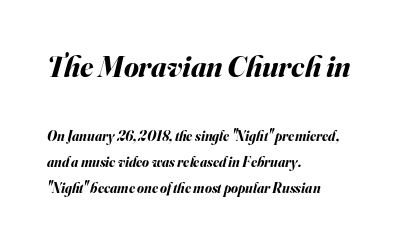
Students, this is bold: see how much ink each stroke carries. These lines are rendered in a variable-pitch font. Descenders hang freely into open space. What stands out about the letter spacing? Nothing — it is the standard amount. Casual observation: everything's shoved over to the left.
